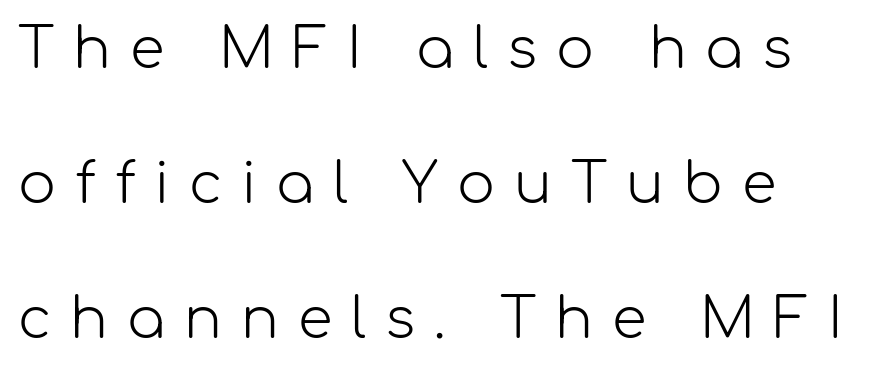
The image shows 56 px light sans-serif type, upright; set left-aligned, loose line spacing (2.41x), unusually wide letter spacing (+0.34 em), not underlined; low stroke contrast and a medium x-height.
